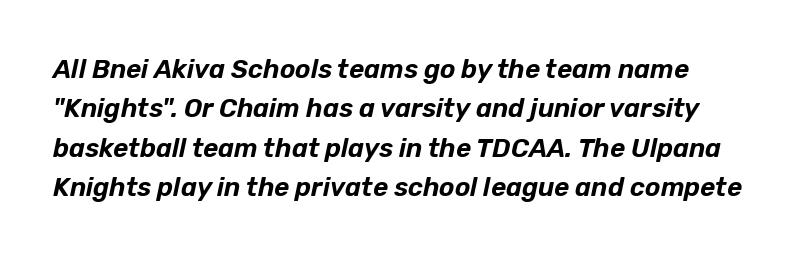
{"italic": "yes", "lean": "right", "slant_degrees": 12, "underline": "no", "line_spacing": "normal", "line_spacing_ratio": 1.51, "letter_spacing": "normal", "letter_spacing_em": 0.0, "glyph_px": 26}
